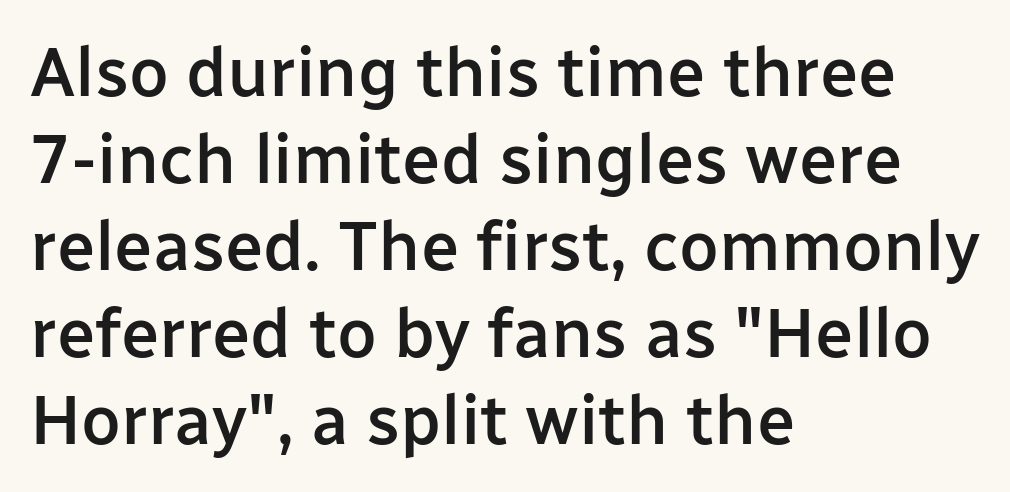
The rendering uses a moderate line-height, typical for paragraphs. Is the block centered? No — it sits flush against the left margin. These words are printed semibold, heavier than regular yet not bold. Anything drawn beneath the words? Only blank space. The letters advance in unequal steps, a hallmark of proportional type.
